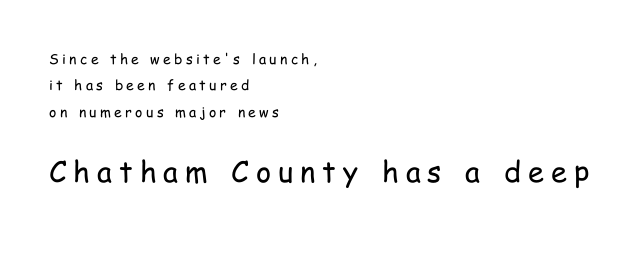
Do the characters align in a grid? No, the font is proportional. These two chunks differ in scale, with the bottom chunk taking the larger measure. Italic? Not at all — the glyphs are vertical. What stands out about the letter spacing? Its width — letters are far apart. No feet cap the strokes, marking this as sans-serif type.
